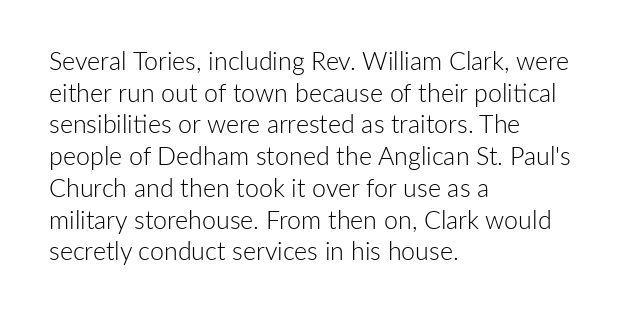
Q: Is the text bold? A: No.
Q: Is the text italic (slanted)? A: No, it is upright.
Q: Is the text underlined? A: No.
Q: How is the paragraph aligned? A: Left-aligned.
Q: Is the spacing between letters normal or unusually wide? A: Normal.
Q: Is the spacing between lines tight, normal or loose? A: Normal.
